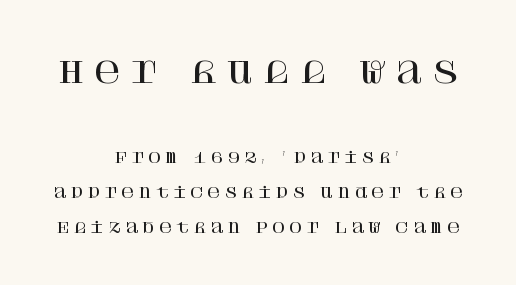
The image shows 30 px serif type, upright; set centered, loose line spacing (2.5x), unusually wide letter spacing (+0.29 em), not underlined; the first (top) block is 2.14x larger; high stroke contrast and a large x-height.
